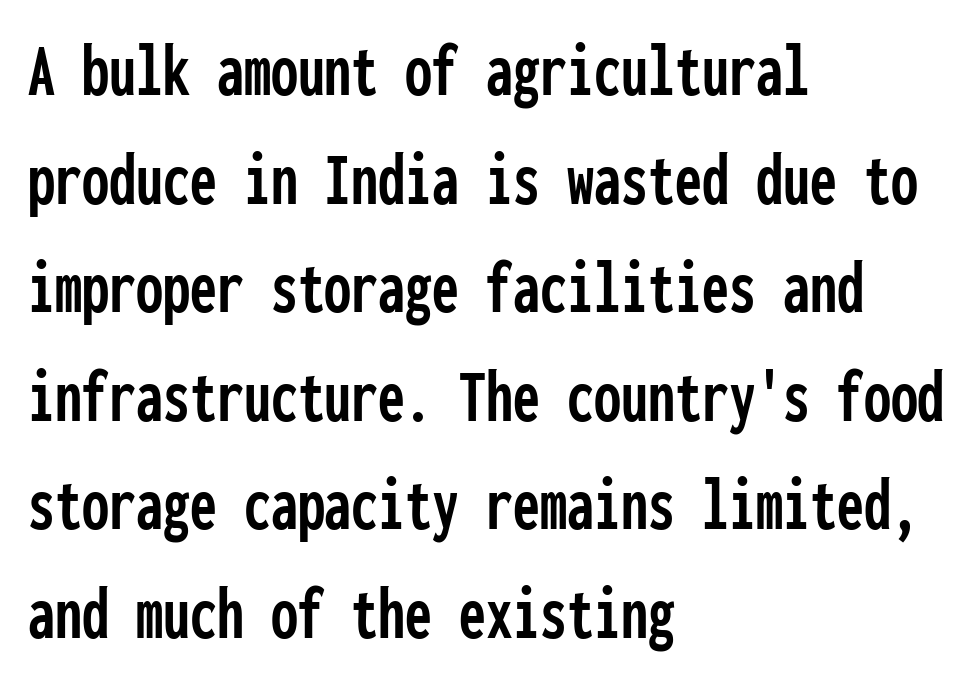
{"serif": "no", "italic": "no", "width": "condensed", "stroke_contrast": "low", "x_height": "medium", "monospaced": "yes", "underline": "no", "align": "left", "line_spacing": "normal", "line_spacing_ratio": 1.41, "letter_spacing": "normal", "letter_spacing_em": 0.0, "glyph_px": 77}
